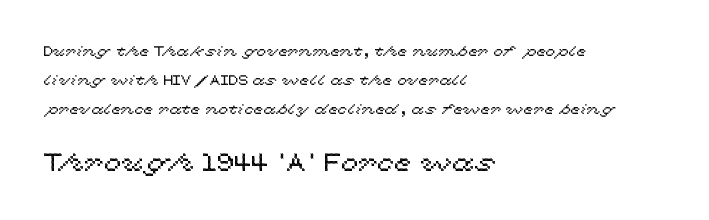
{"underline": "no", "align": "left", "line_spacing": "loose", "line_spacing_ratio": 2.06, "letter_spacing": "normal", "letter_spacing_em": 0.0, "larger_block": "second", "size_ratio": 1.79, "glyph_px": 25}
